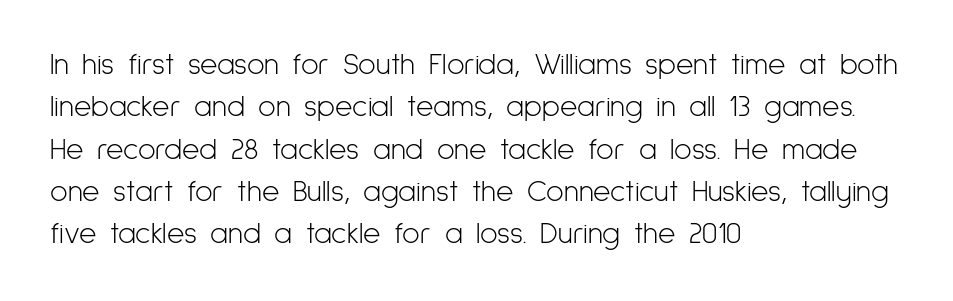
The image shows 30 px light, condensed sans-serif type, upright; set left-aligned, normal line spacing (1.41x), normal letter spacing, not underlined; low stroke contrast and a medium x-height.
